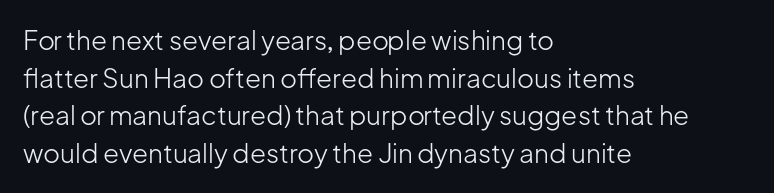
This sample is left-justified, so line endings fall wherever the words run out. Short note: letters normally spaced. These lines were composed using upright roman letters. Nothing heavy about these letters — not bold at all. The glyphs are unaccompanied by any horizontal stroke below them. Quick note: interline space is typical.
